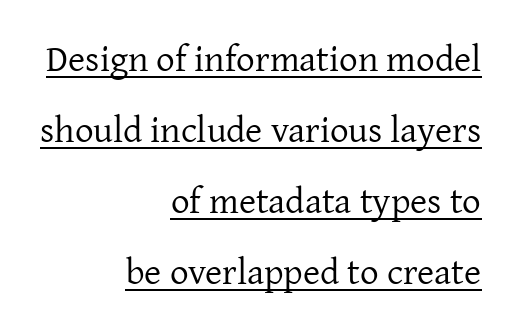
The image shows 37 px regular-weight serif type, upright; set right-aligned, loose line spacing (1.92x), normal letter spacing, underlined; low stroke contrast and a medium x-height.
